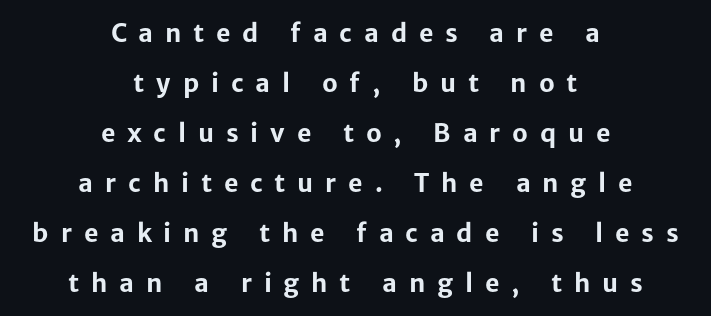
Every letter is thick-stroked: bold, no question. Line spacing here is loose. The horizontal fit of the characters is loose and conspicuously gappy. Words float on clear page, feet unadorned. This is roman type, the default non-slanted kind.
